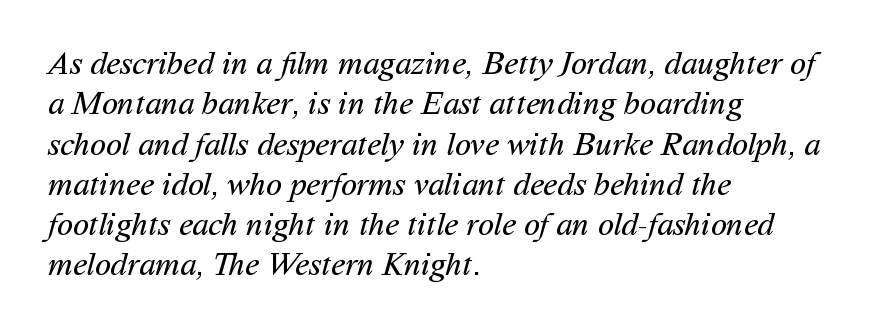
Q: Is the text bold? A: No.
Q: Is the typeface a serif or a sans-serif typeface? A: Sans-serif.
Q: Is the text underlined? A: No.
Q: How is the paragraph aligned? A: Left-aligned.
Q: Is the spacing between letters normal or unusually wide? A: Normal.
Q: Width (condensed, normal, or wide)? A: Normal.
Q: Stroke contrast? A: Medium.
Q: x-height? A: Medium.
Q: Monospaced? A: No.
